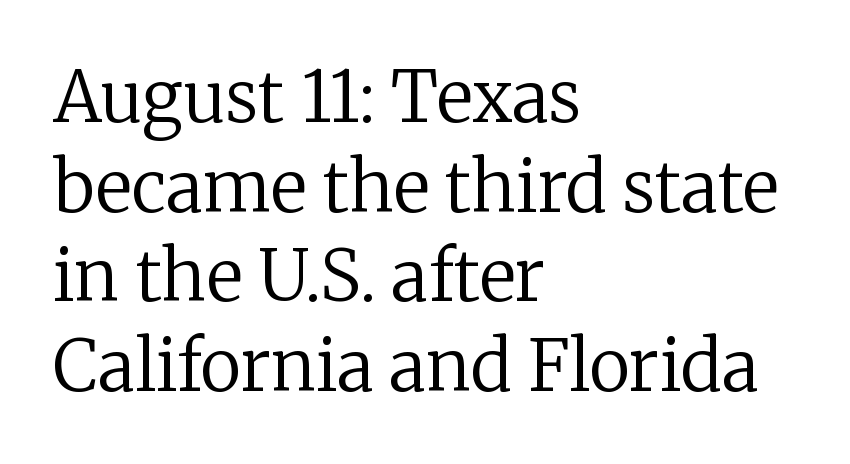
Do the characters align in a grid? No, the font is proportional. Leading: standard. No letter is thick-stroked: the sample isn't bold. To sum up the face: it has serifs. Every stem runs plumb, perpendicular to the baseline. Beneath every word, the page is bare.
